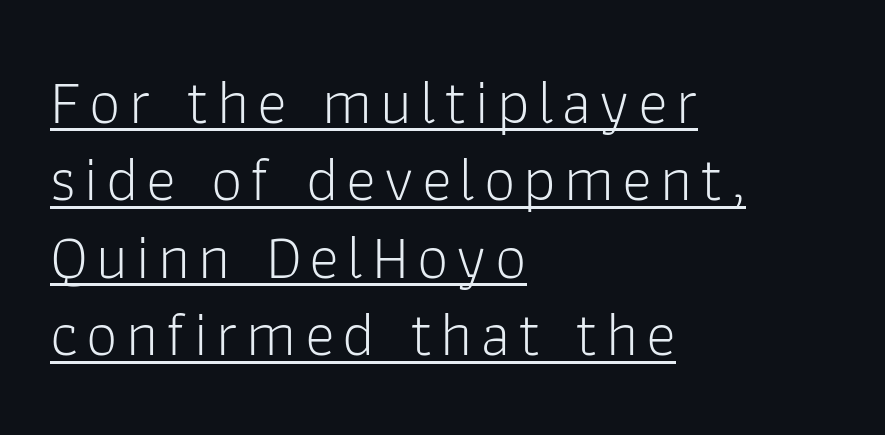
{"serif": "no", "italic": "no", "bold": "no", "weight": "light", "width": "normal", "stroke_contrast": "low", "x_height": "medium", "monospaced": "no", "underline": "yes", "align": "left", "line_spacing_ratio": 1.23, "glyph_px": 63}
